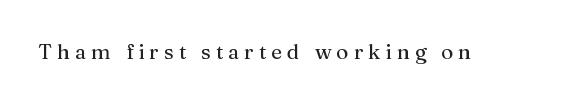
{"italic": "no", "bold": "no", "underline": "no", "letter_spacing": "wide", "letter_spacing_em": 0.24, "glyph_px": 21}
